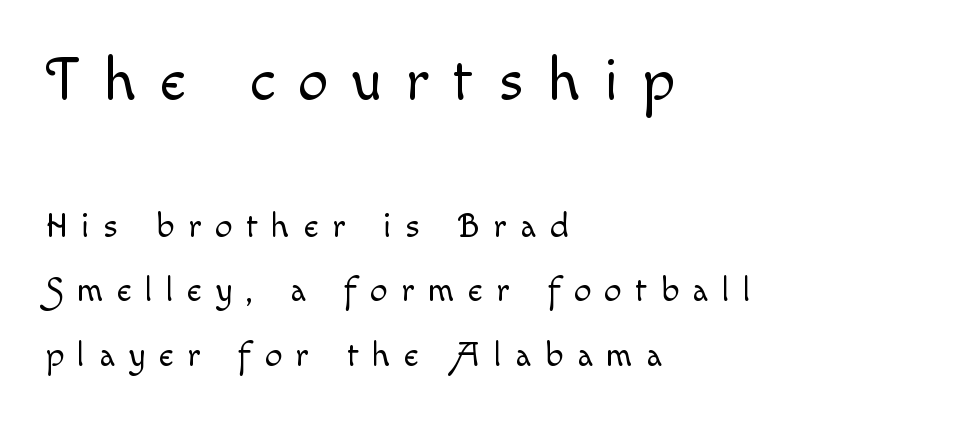
This sample has the flowing, uneven cadence of proportional lettering. Decoration check: the copy has no underline. Compare the two chunks: the upper has the greater cap height. The characters are drawn with everyday or finer stroke widths. Is there any slant? The stems are plumb.
